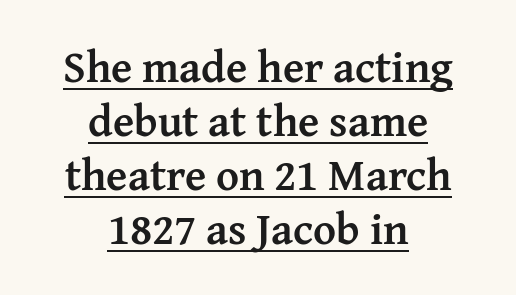
{"serif": "yes", "italic": "no", "bold": "yes", "weight": "semibold", "width": "normal", "stroke_contrast": "medium", "x_height": "medium", "monospaced": "no", "underline": "yes", "align": "center", "line_spacing_ratio": 1.23, "letter_spacing": "normal", "letter_spacing_em": 0.0, "glyph_px": 44}
